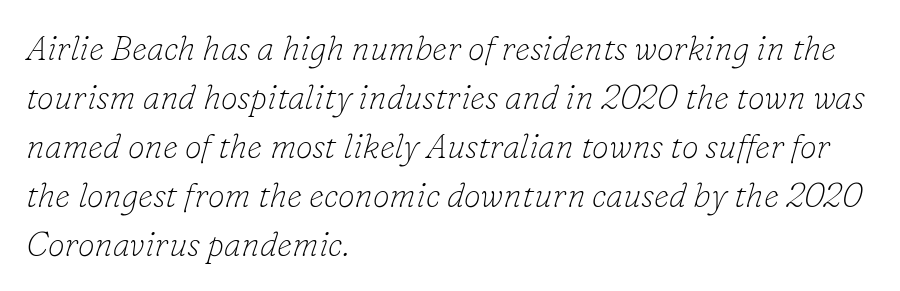
Q: Is the text bold? A: No.
Q: Is the text italic (slanted)? A: Yes, it leans right by about 16 degrees.
Q: Is the typeface a serif or a sans-serif typeface? A: Serif.
Q: Is the text underlined? A: No.
Q: How is the paragraph aligned? A: Left-aligned.
Q: Is the spacing between letters normal or unusually wide? A: Normal.
Q: Is the spacing between lines tight, normal or loose? A: Normal.
Q: Width (condensed, normal, or wide)? A: Normal.
Q: Stroke contrast? A: Low.
Q: x-height? A: Small.
Q: Monospaced? A: No.
